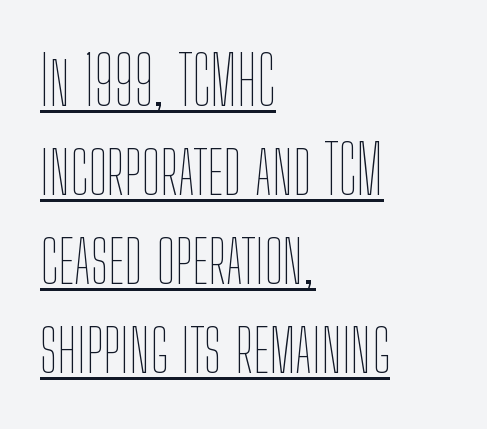
Weight: not bold — regular or lighter. This is underlined copy, the kind a proofreader might mark for attention. Is the block centered? No — it sits flush against the left margin. Posture: upright roman.
